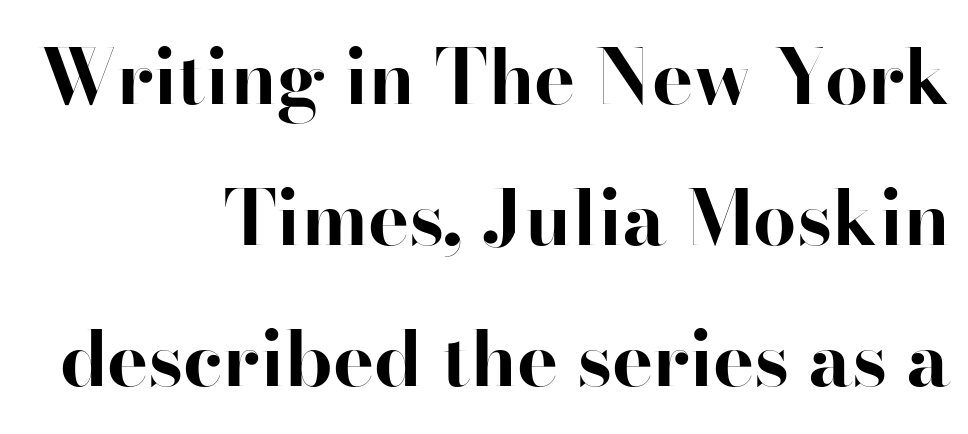
Q: Is the text bold? A: Yes.
Q: Is the text italic (slanted)? A: No, it is upright.
Q: Is the typeface a serif or a sans-serif typeface? A: Serif.
Q: Is the text underlined? A: No.
Q: How is the paragraph aligned? A: Right-aligned.
Q: Is the spacing between letters normal or unusually wide? A: Normal.
Q: Width (condensed, normal, or wide)? A: Normal.
Q: Stroke contrast? A: High.
Q: x-height? A: Small.
Q: Monospaced? A: No.
